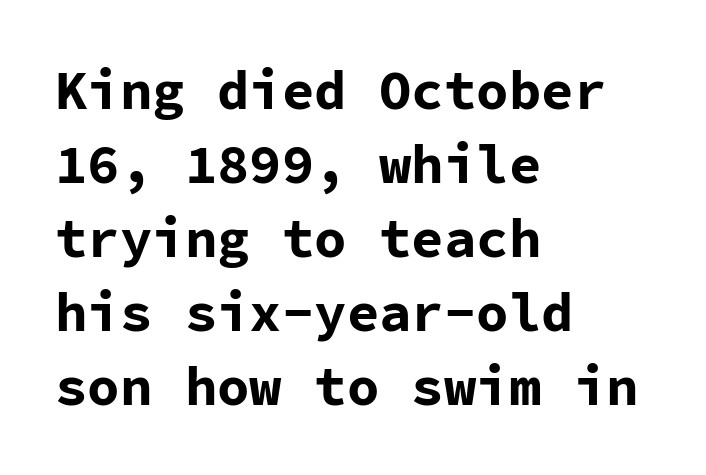
{"serif": "no", "italic": "no", "bold": "yes", "weight": "bold", "width": "normal", "stroke_contrast": "low", "x_height": "medium", "monospaced": "yes", "underline": "no", "align": "left", "line_spacing": "normal", "line_spacing_ratio": 1.37, "letter_spacing": "normal", "letter_spacing_em": 0.0, "glyph_px": 54}
